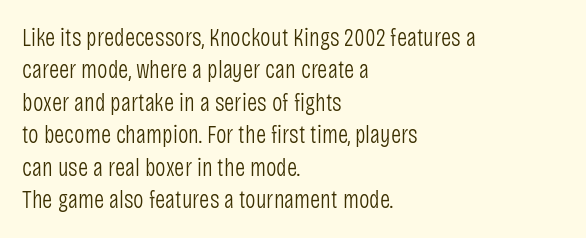
Q: Is the text bold? A: No.
Q: Is the text italic (slanted)? A: No, it is upright.
Q: Is the text underlined? A: No.
Q: How is the paragraph aligned? A: Left-aligned.
Q: Is the spacing between letters normal or unusually wide? A: Normal.
Q: Is the spacing between lines tight, normal or loose? A: Normal.
